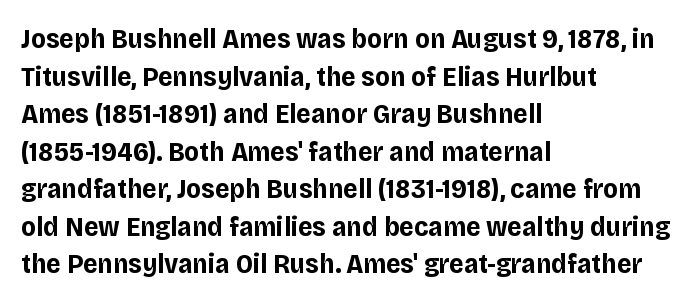
{"serif": "no", "italic": "no", "bold": "yes", "weight": "bold", "width": "normal", "stroke_contrast": "low", "x_height": "large", "monospaced": "no", "underline": "no", "align": "left", "line_spacing": "normal", "line_spacing_ratio": 1.34, "letter_spacing": "normal", "letter_spacing_em": 0.0, "glyph_px": 28}
